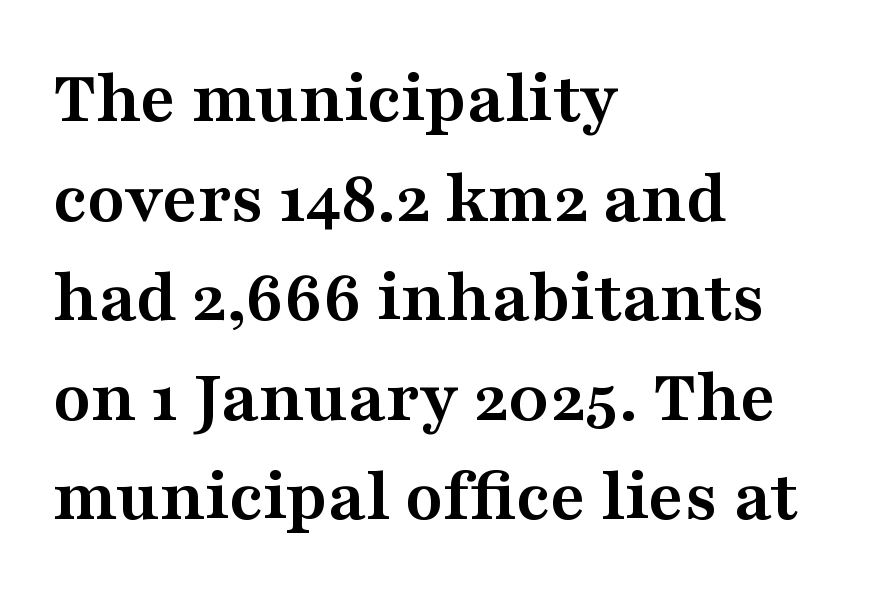
The image shows 76 px semibold, wide serif type, upright; set left-aligned, normal line spacing (1.31x), normal letter spacing, not underlined; medium stroke contrast and a medium x-height.
